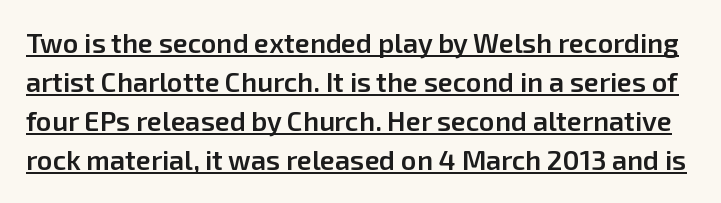
Q: Is the text bold? A: Semi-bold.
Q: Is the text italic (slanted)? A: No, it is upright.
Q: Is the text underlined? A: Yes.
Q: Is the spacing between letters normal or unusually wide? A: Normal.
Q: Is the spacing between lines tight, normal or loose? A: Normal.
